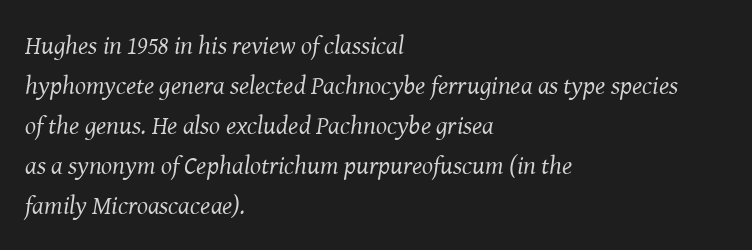
{"italic": "yes", "lean": "right", "slant_degrees": 8, "bold": "no", "underline": "no", "align": "left", "line_spacing": "normal", "line_spacing_ratio": 1.54, "letter_spacing": "normal", "letter_spacing_em": 0.0, "glyph_px": 26}
